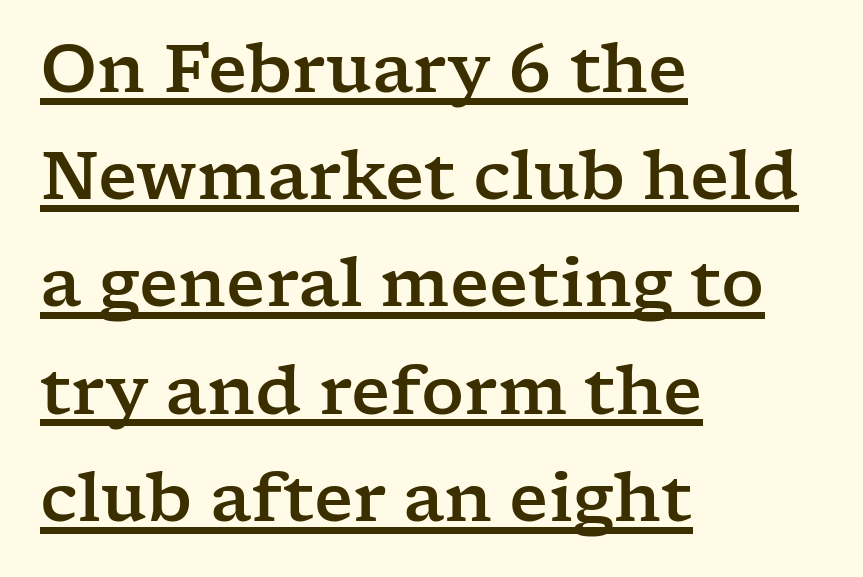
Designer's note — italics off, roman on. Every word sits above its own underline. Where is the straight margin? On the left. A typesetter would call this zero additional tracking.
